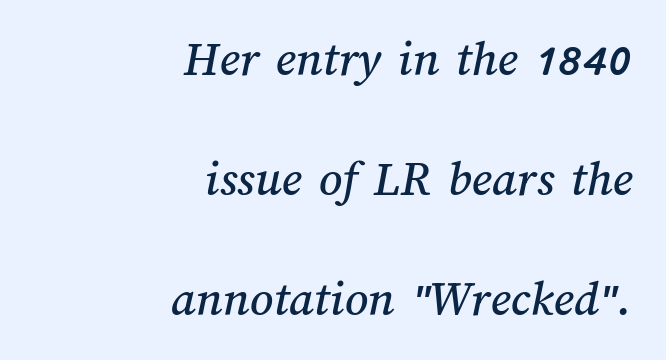
The letters advance in unequal steps, a hallmark of proportional type. This block would shrink considerably if given ordinary leading; it's expanded now. Reading down the block, your eye finds every line finishing at a fixed right position. The letterforms sit shoulder to shoulder at normal distance.
